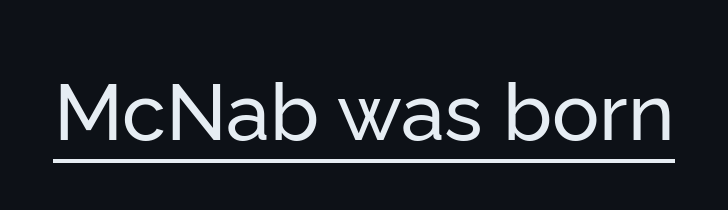
Here the glyphs are tracked normally, forming tight word shapes. Every word sits above its own underline. Each letter's strokes conclude bluntly, with no projecting serifs. In terms of posture, this sample is upright. The letters advance in unequal steps, a hallmark of proportional type.
